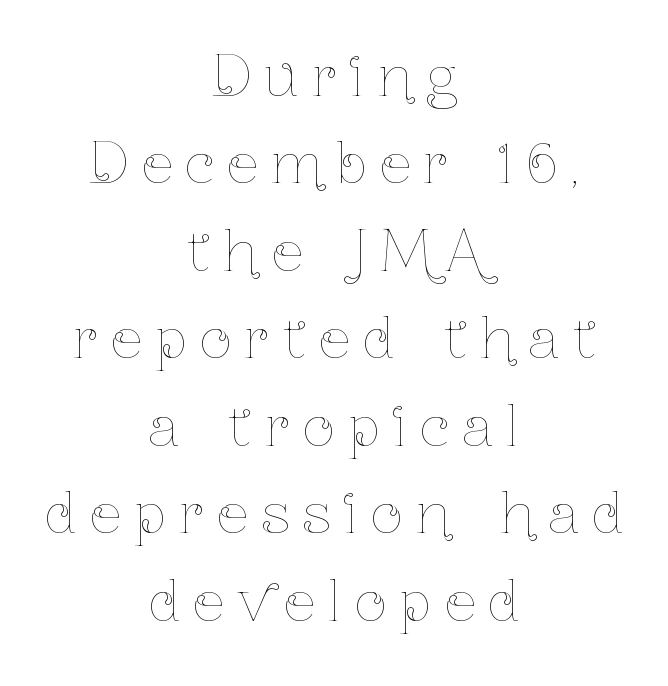
Where is the straight margin? There isn't one; the lines are centered. The passage shown stacks its lines at a standard gap. Proportional: the letters do not fall into vertical columns. Think standard paragraph weight, or any step lighter than that. The specimen omits any rule beneath the text block's lines. The type is letterspaced generously, with wide tracking.
